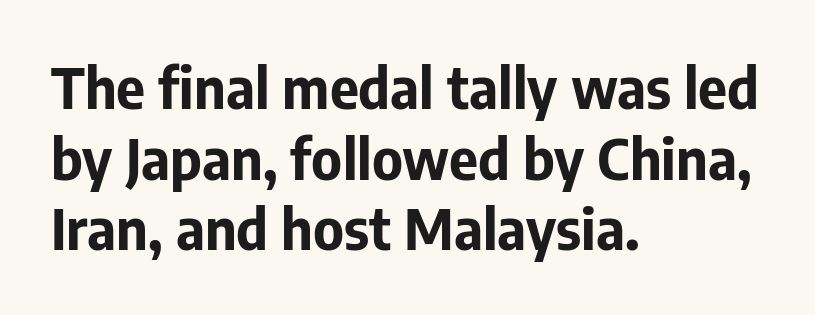
{"serif": "no", "italic": "no", "bold": "yes", "weight": "bold", "width": "normal", "stroke_contrast": "low", "x_height": "medium", "monospaced": "no", "underline": "no", "align": "left", "line_spacing": "normal", "line_spacing_ratio": 1.26, "letter_spacing": "normal", "letter_spacing_em": 0.0, "glyph_px": 56}
